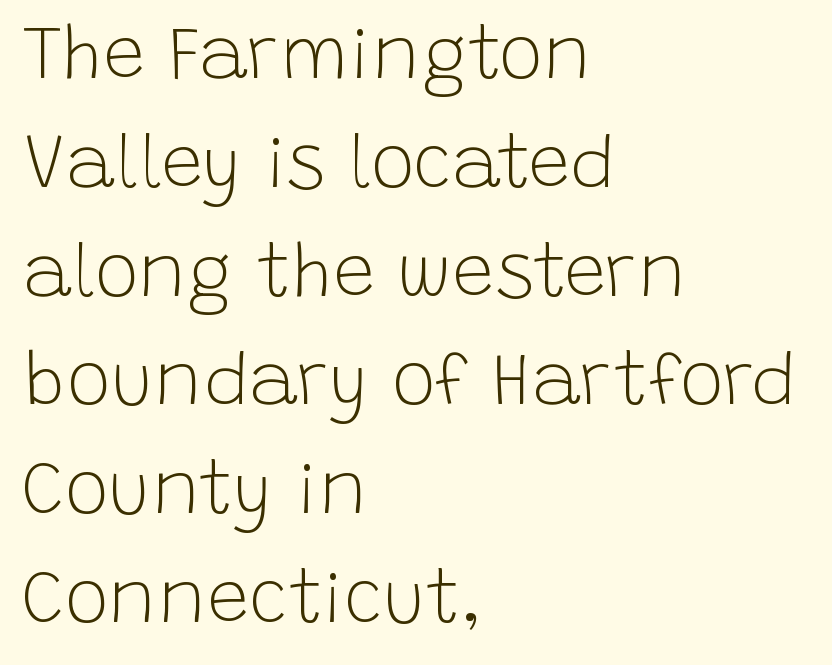
The setting favours the left margin, as ordinary paragraphs usually do. These glyphs show unthickened strokes, regular width or finer. Students, note that the glyphs here touch the page at normal intervals. Unlike a traditional serif, this face leaves its strokes unadorned. Ordinary non-slanted type is in use.
